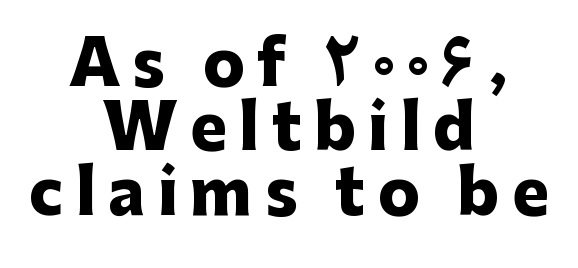
{"serif": "no", "italic": "no", "bold": "yes", "weight": "heavy", "width": "normal", "stroke_contrast": "low", "x_height": "medium", "monospaced": "no", "underline": "no", "align": "center", "line_spacing": "tight", "line_spacing_ratio": 1.04, "letter_spacing": "wide", "letter_spacing_em": 0.2, "glyph_px": 62}
